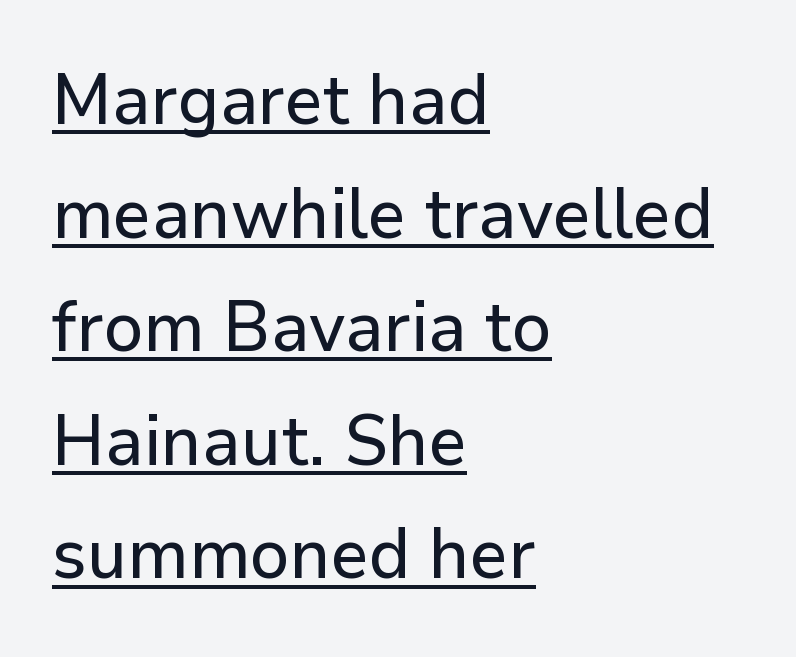
{"serif": "no", "italic": "no", "width": "normal", "stroke_contrast": "low", "x_height": "medium", "monospaced": "no", "underline": "yes", "align": "left", "line_spacing": "normal", "line_spacing_ratio": 1.6, "letter_spacing": "normal", "letter_spacing_em": 0.0, "glyph_px": 71}
